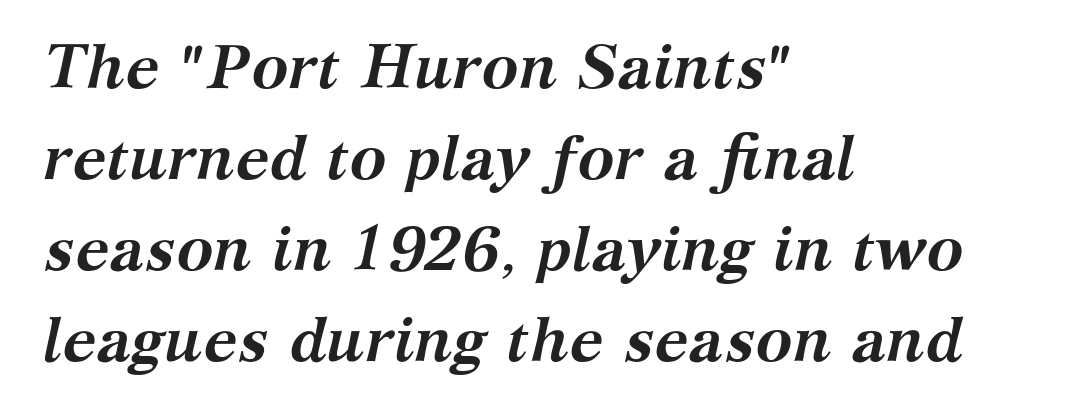
The image shows 62 px semibold serif type, italic (leaning right); set left-aligned, normal line spacing (1.47x), normal letter spacing, not underlined; medium stroke contrast and a medium x-height.
